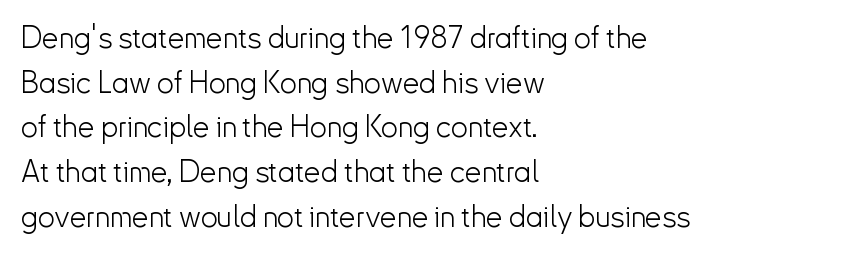
Q: Is the text bold? A: No.
Q: Is the text italic (slanted)? A: No, it is upright.
Q: Is the typeface a serif or a sans-serif typeface? A: Sans-serif.
Q: Is the text underlined? A: No.
Q: How is the paragraph aligned? A: Left-aligned.
Q: Is the spacing between letters normal or unusually wide? A: Normal.
Q: Is the spacing between lines tight, normal or loose? A: Normal.
Q: Width (condensed, normal, or wide)? A: Normal.
Q: Stroke contrast? A: Low.
Q: x-height? A: Small.
Q: Monospaced? A: No.
